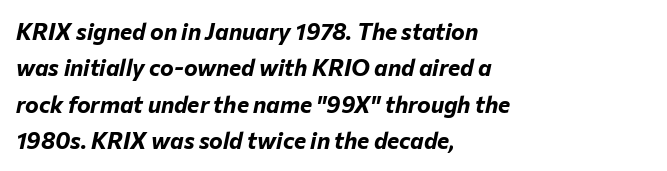
There's an unmistakable incline to the writing here. The block of text has a typical density, with ordinary space between rows. Visually the block forms a straight wall on the left and a jagged coastline on the right. Check the space under the baseline: it is left empty. These words are printed bold, with thick strokes throughout.
